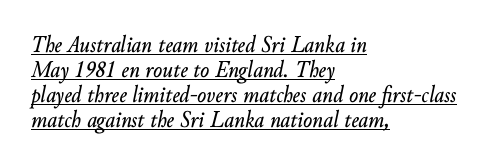
Q: Is the text italic (slanted)? A: Yes, it leans right by about 10 degrees.
Q: Is the text underlined? A: Yes.
Q: How is the paragraph aligned? A: Left-aligned.
Q: Is the spacing between letters normal or unusually wide? A: Normal.
Q: Is the spacing between lines tight, normal or loose? A: Tight.
